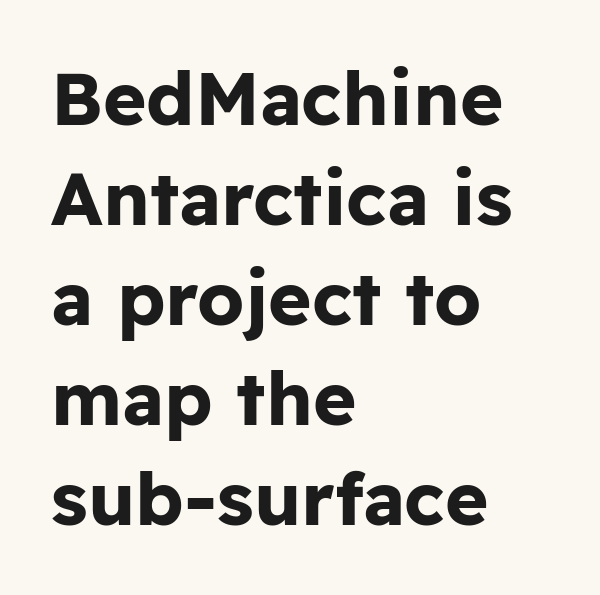
Q: Is the text bold? A: Yes.
Q: Is the text italic (slanted)? A: No, it is upright.
Q: Is the typeface a serif or a sans-serif typeface? A: Sans-serif.
Q: Is the text underlined? A: No.
Q: How is the paragraph aligned? A: Left-aligned.
Q: Is the spacing between letters normal or unusually wide? A: Normal.
Q: Is the spacing between lines tight, normal or loose? A: Normal.
Q: Width (condensed, normal, or wide)? A: Normal.
Q: Stroke contrast? A: Low.
Q: x-height? A: Medium.
Q: Monospaced? A: No.
